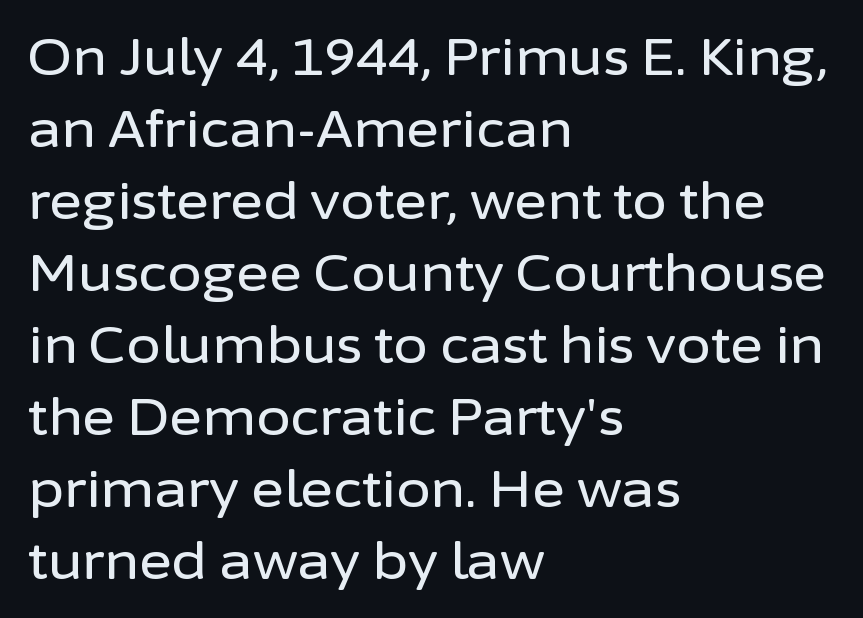
Grotesque or geometric, the face here clearly has no serifs. The zone under the glyphs is completely vacant. What's the leading like? Ordinary, nothing unusual. Each line starts at the same left margin while the right side varies. If you drew a line through each stem, it would be perfectly vertical. Think of a printed novel: that variable character pitch is what you see here.
